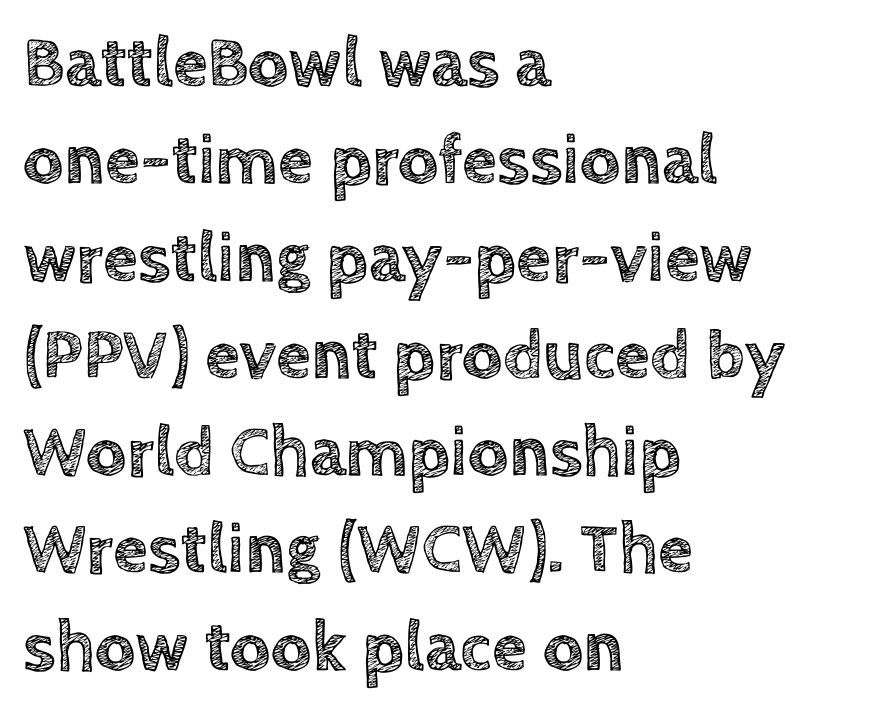
The image shows 71 px text type, upright; set left-aligned, normal line spacing (1.37x), normal letter spacing, not underlined; a large x-height.
